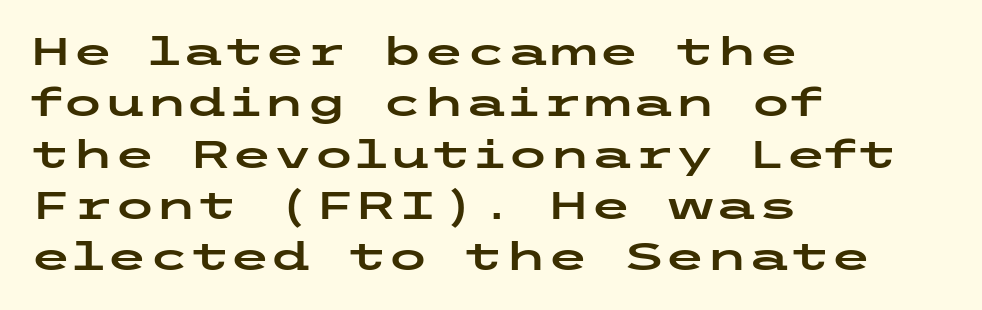
Lines of text with bare space underneath. Caption: multi-line text, flush left, ragged right. Tracking here is standard; glyphs follow each other at the usual distance. Italic? Not at all — the glyphs are vertical. If you measured baseline to baseline, you'd find a middling distance. To sum up the face: it is a sans, with no serifs.
